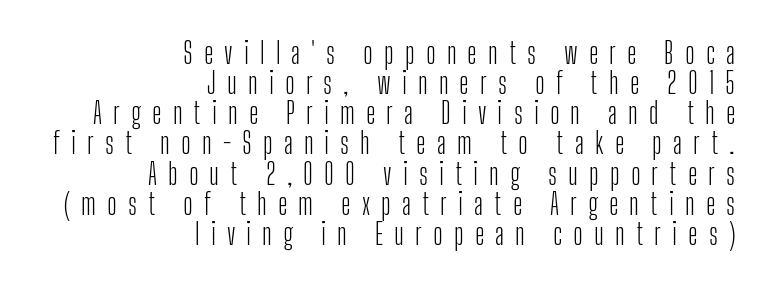
The image shows 29 px light, condensed sans-serif type, upright; set right-aligned, tight line spacing (1.04x), unusually wide letter spacing (+0.38 em), not underlined; low stroke contrast and a medium x-height.
